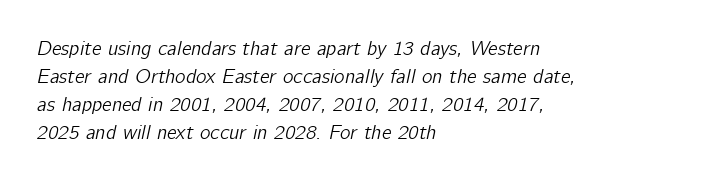
{"italic": "yes", "lean": "right", "slant_degrees": 12, "underline": "no", "align": "left", "line_spacing": "normal", "line_spacing_ratio": 1.4, "letter_spacing": "normal", "letter_spacing_em": 0.0, "glyph_px": 20}
